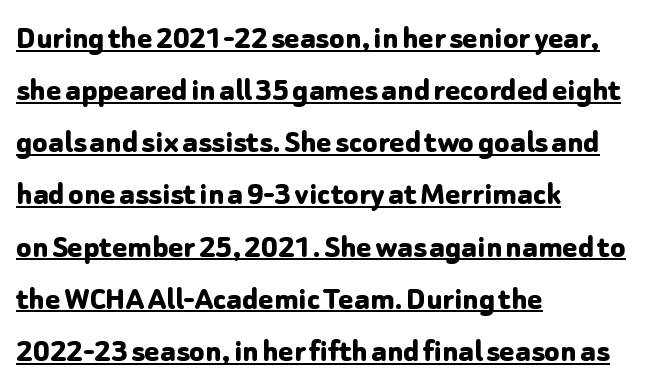
{"serif": "no", "italic": "no", "bold": "yes", "weight": "bold", "width": "normal", "stroke_contrast": "low", "x_height": "medium", "monospaced": "no", "underline": "yes", "align": "left", "line_spacing": "normal", "line_spacing_ratio": 1.49, "letter_spacing": "normal", "letter_spacing_em": 0.0, "glyph_px": 35}
